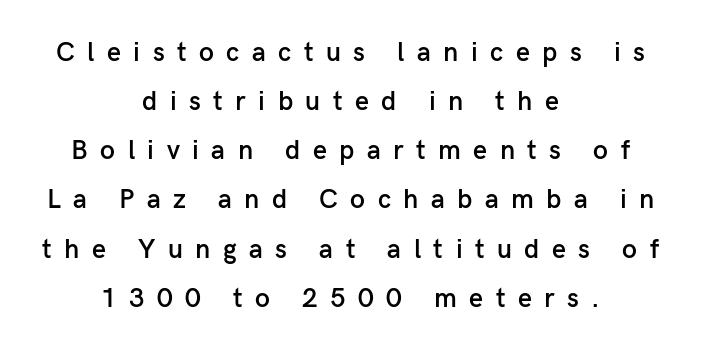
The image shows 27 px text type, upright; set centered, line spacing 1.82x, unusually wide letter spacing (+0.46 em), not underlined.
